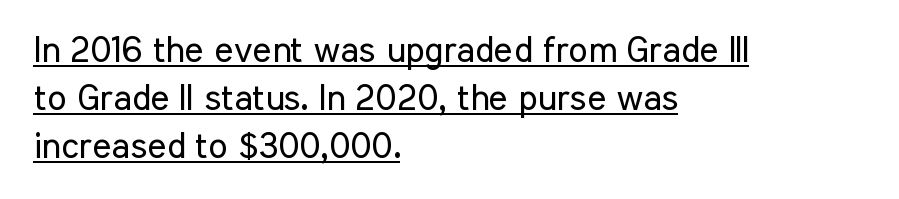
The image shows 36 px regular-weight, condensed sans-serif type, upright; set left-aligned, normal line spacing (1.33x), normal letter spacing, underlined; low stroke contrast and a medium x-height.
